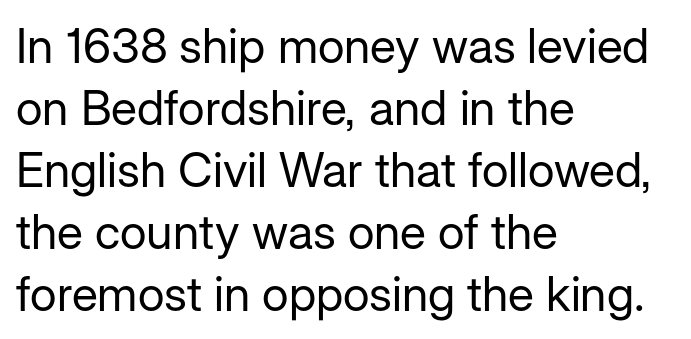
The image shows 48 px regular-weight sans-serif type, upright; set left-aligned, normal line spacing (1.29x), normal letter spacing, not underlined; low stroke contrast and a medium x-height.
